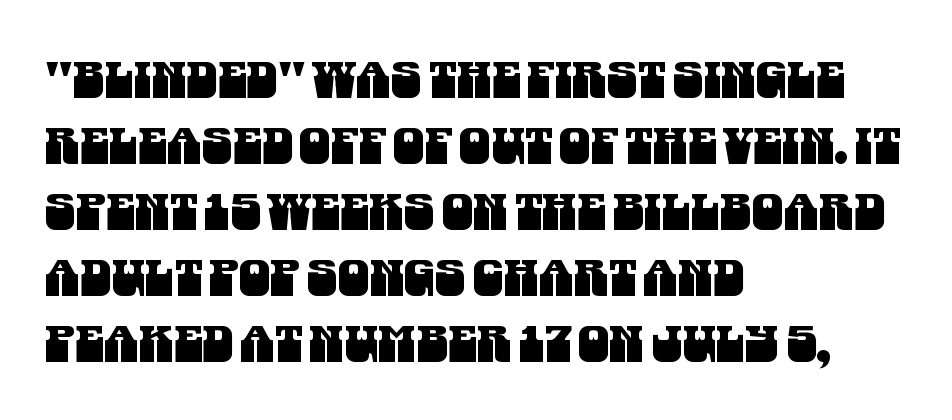
The face used here is proportionally spaced, like ordinary book or web type. Nothing sits at the stroke ends, so this counts as sans-serif. The gaps between neighbouring characters are ordinary and unremarkable. Regarding leading, the lines here are spaced in the standard way.
